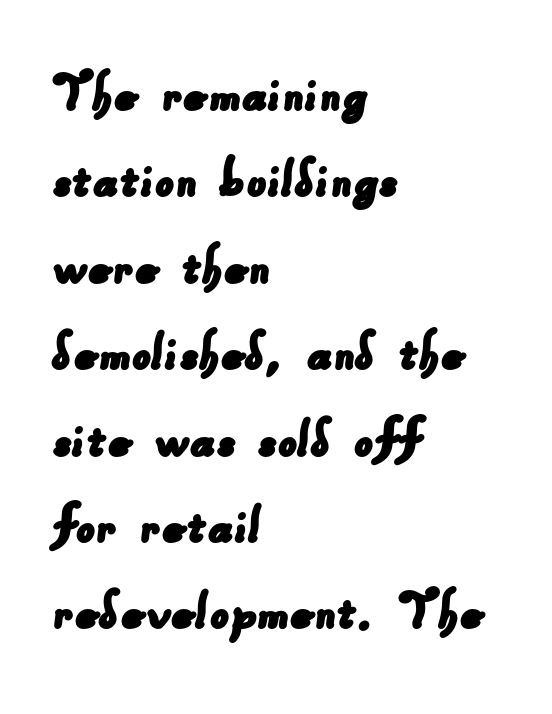
The image shows 60 px sans-serif type; set left-aligned, normal line spacing (1.44x), normal letter spacing, not underlined; low stroke contrast and a small x-height.
